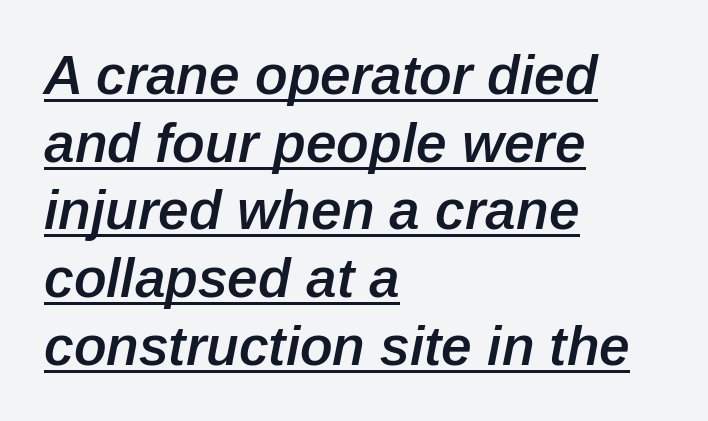
An italicized treatment has been applied to the whole sample. Do the characters align in a grid? No, the font is proportional. The glyphs are accompanied by a horizontal stroke just below them. Bold? Not quite — semibold, heavier than regular but stopping short. Is the block centered? No — it sits flush against the left margin.
